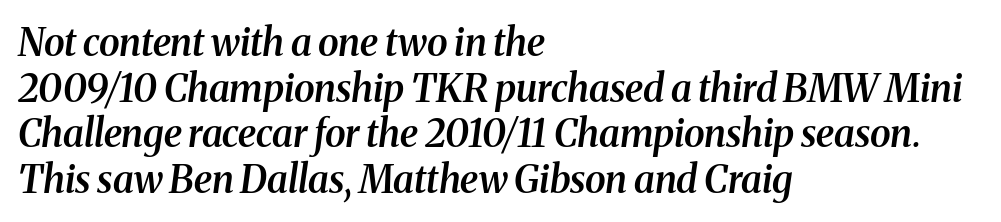
The image shows 38 px semibold serif type, italic (leaning right); set left-aligned, line spacing 1.2x, normal letter spacing, not underlined; medium stroke contrast and a medium x-height.
